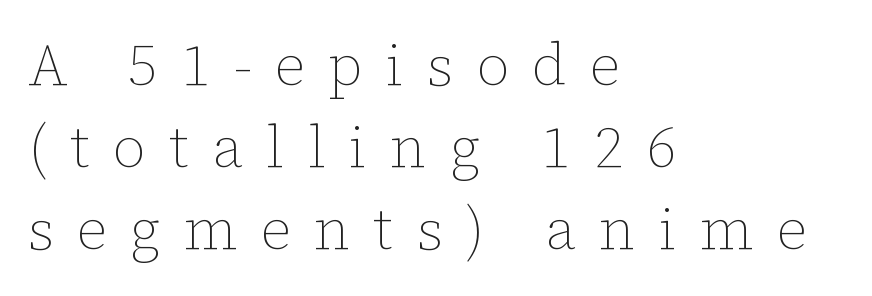
{"italic": "no", "bold": "no", "weight": "thin", "width": "normal", "stroke_contrast": "low", "x_height": "medium", "monospaced": "no", "underline": "no", "align": "left", "line_spacing": "normal", "line_spacing_ratio": 1.41, "letter_spacing": "wide", "letter_spacing_em": 0.4, "glyph_px": 58}
